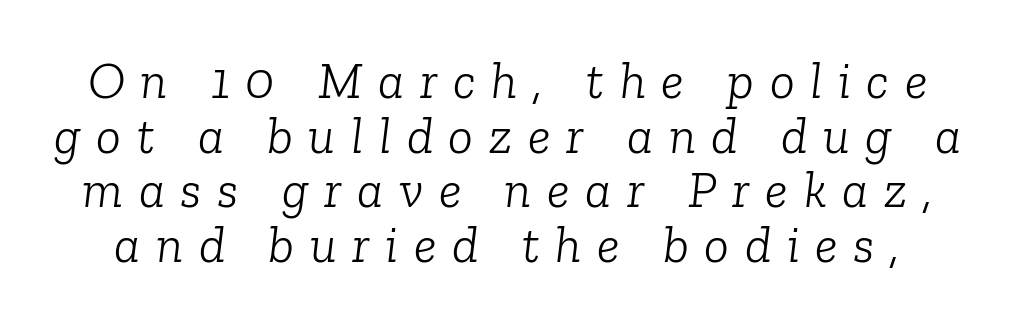
{"serif": "yes", "italic": "yes", "lean": "right", "slant_degrees": 6, "bold": "no", "weight": "light", "width": "normal", "stroke_contrast": "low", "x_height": "medium", "monospaced": "no", "underline": "no", "line_spacing": "tight", "line_spacing_ratio": 1.05, "letter_spacing": "wide", "letter_spacing_em": 0.3, "glyph_px": 52}
